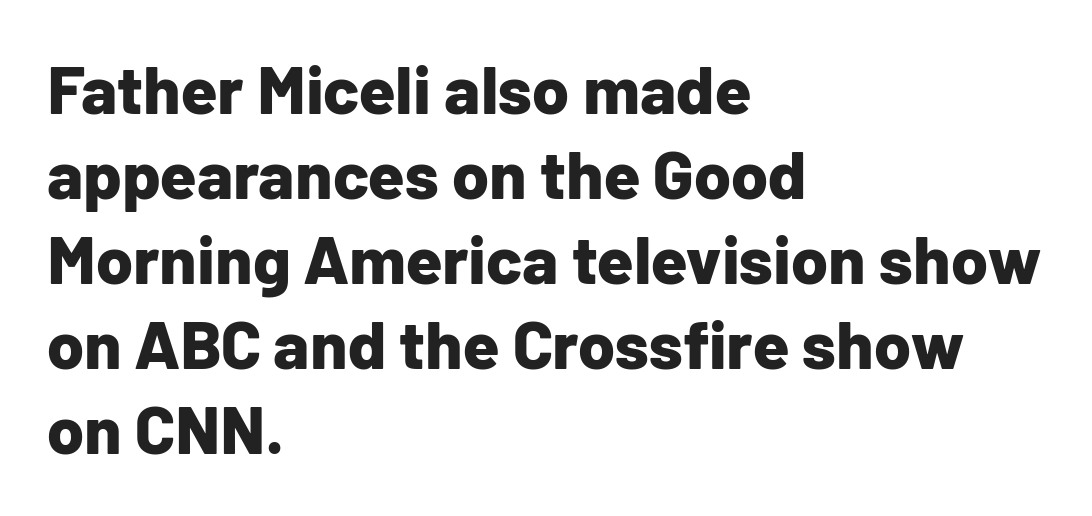
The image shows 67 px bold sans-serif type, upright; set left-aligned, normal line spacing (1.27x), normal letter spacing, not underlined; low stroke contrast and a medium x-height.
